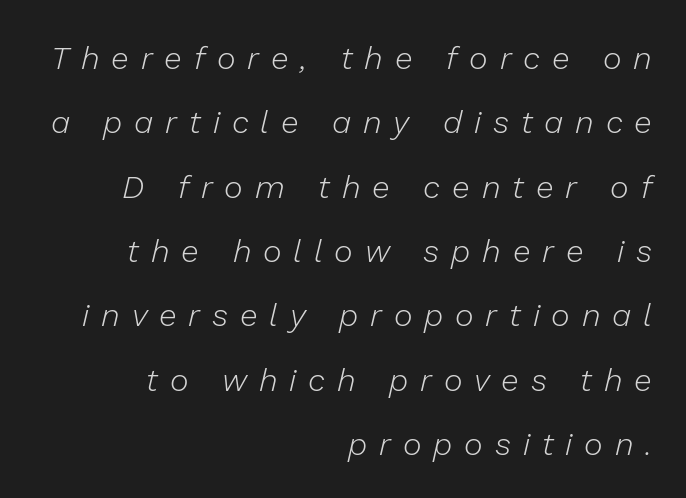
Short note: letters widely spaced. Character widths vary here, with narrow letters taking less room than wide ones. Emphasis-style slanted type is in use. The strip under each line holds only bare page.
